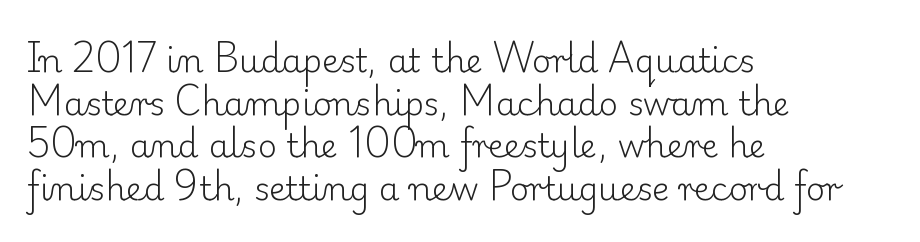
Here the designer chose a conventional face with non-uniform glyph widths. Students, observe: this is what conventionally led text looks like. A typesetter would call this zero additional tracking. Do the letters lean? They stand straight. Descenders are the only things crossing below the line.
